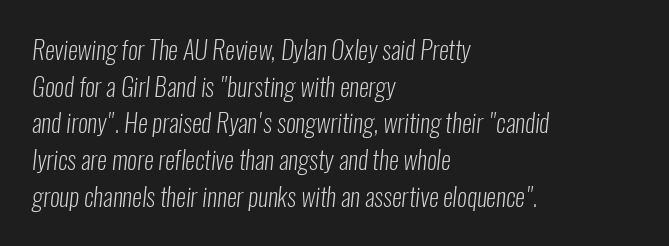
Q: Is the text bold? A: No.
Q: Is the text underlined? A: No.
Q: How is the paragraph aligned? A: Left-aligned.
Q: Is the spacing between letters normal or unusually wide? A: Normal.
Q: Is the spacing between lines tight, normal or loose? A: Normal.
